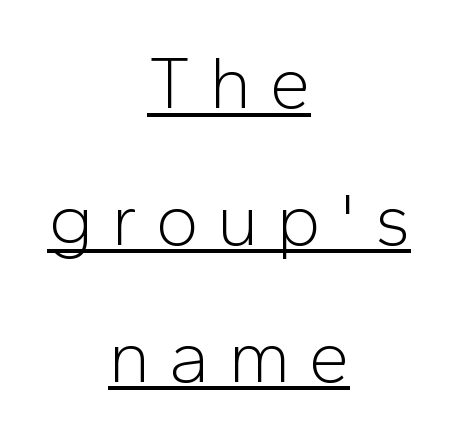
Q: Is the text bold? A: No.
Q: Is the text italic (slanted)? A: No, it is upright.
Q: Is the typeface a serif or a sans-serif typeface? A: Sans-serif.
Q: Is the text underlined? A: Yes.
Q: How is the paragraph aligned? A: Centered.
Q: Is the spacing between letters normal or unusually wide? A: Unusually wide.
Q: Width (condensed, normal, or wide)? A: Normal.
Q: Stroke contrast? A: Low.
Q: x-height? A: Medium.
Q: Monospaced? A: No.
